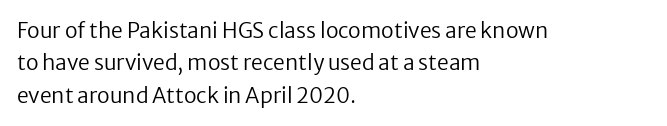
Words float on clear page, feet unadorned. Letters have the restrained weight of plain body copy at most. Horizontal alignment here is leftward, the default for most running prose. Whoever set this chose a conventional vertical rhythm. This sample uses an upright cut, with every glyph sitting square on the baseline.
